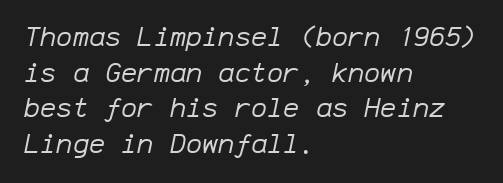
Q: Is the text bold? A: No.
Q: Is the text italic (slanted)? A: Yes, it leans right by about 12 degrees.
Q: Is the text underlined? A: No.
Q: How is the paragraph aligned? A: Left-aligned.
Q: Is the spacing between letters normal or unusually wide? A: Normal.
Q: Is the spacing between lines tight, normal or loose? A: Normal.
